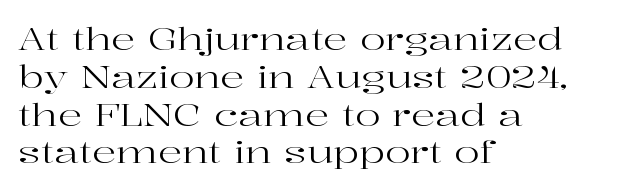
The image shows 30 px regular-weight, wide serif type, upright; set left-aligned, normal line spacing (1.26x), normal letter spacing, not underlined; high stroke contrast and a medium x-height.
